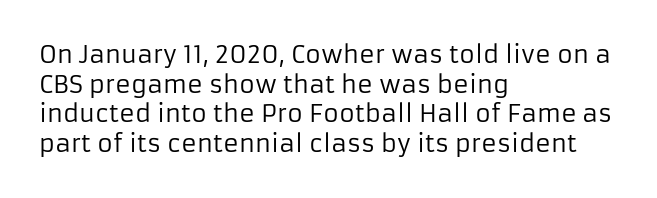
Words appear dense and cohesive because spacing is normal. Stem width sits at or under what a default text font uses. Honestly, there is no underline to notice here at all. The lettering stays uniformly vertical, giving the passage a roman look.
